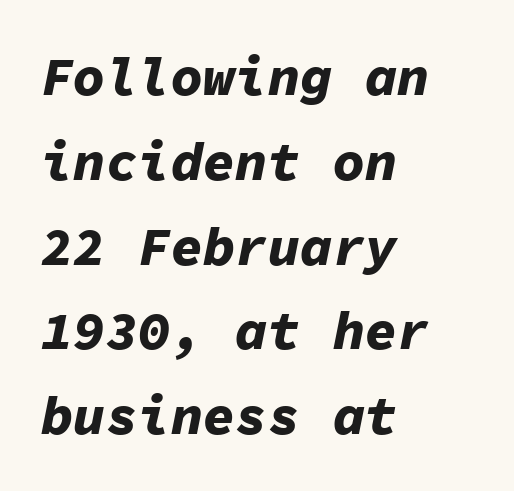
The rag falls on the right side of this text block. Leading matches the norm, producing a regular column. Honestly, there is no underline to notice here at all. Heavy-handed strokes throughout: this text is bold.
